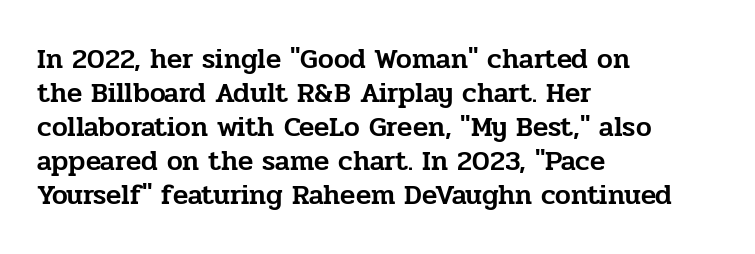
The image shows 28 px serif type, upright; set left-aligned, line spacing 1.21x, normal letter spacing, not underlined; low stroke contrast and a medium x-height.
